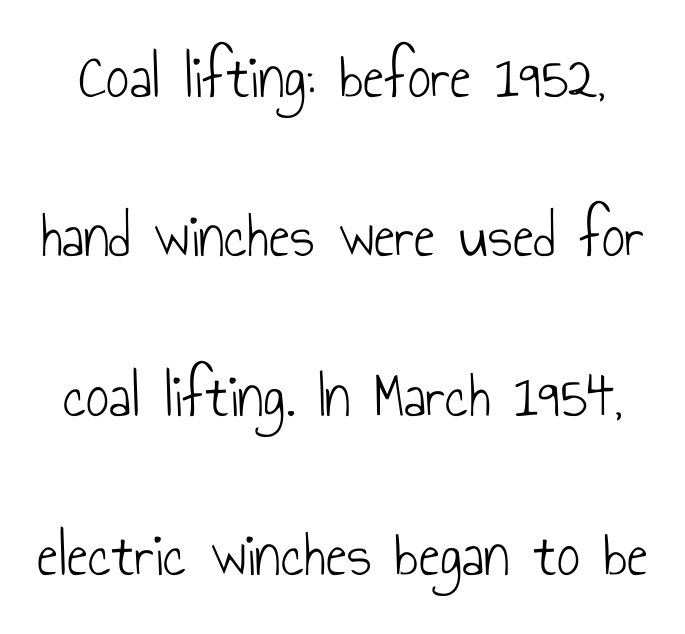
The image shows 64 px light, condensed sans-serif type, upright; set loose line spacing (2.49x), normal letter spacing, not underlined; low stroke contrast and a small x-height.
